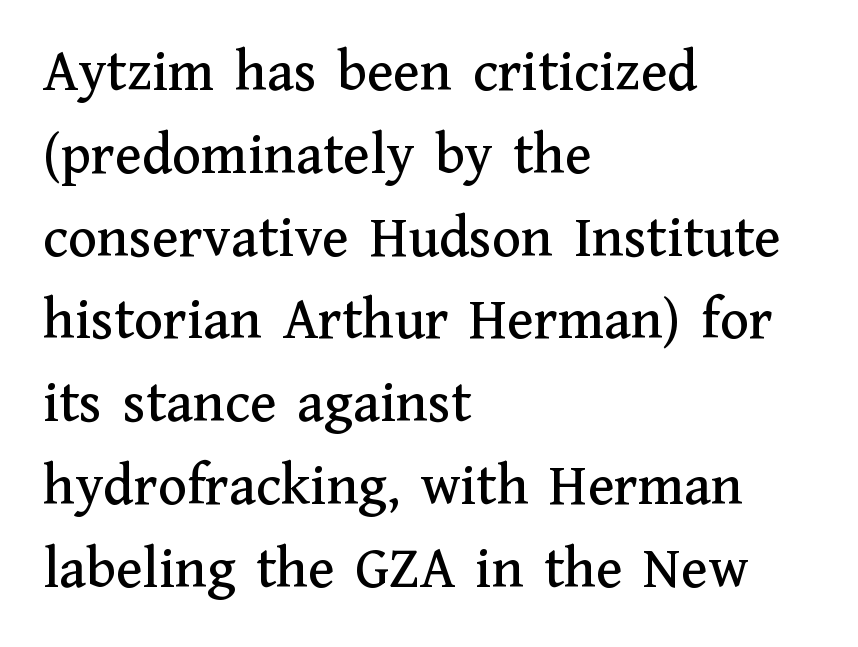
The tracking reads as untouched default to a designer's eye. What's the leading like? Ordinary, nothing unusual. This rendering employs a face with finishing strokes, i.e., a serif. Ascenders rise straight up at ninety degrees. A typesetter would call this proportional, since set widths differ per character.
